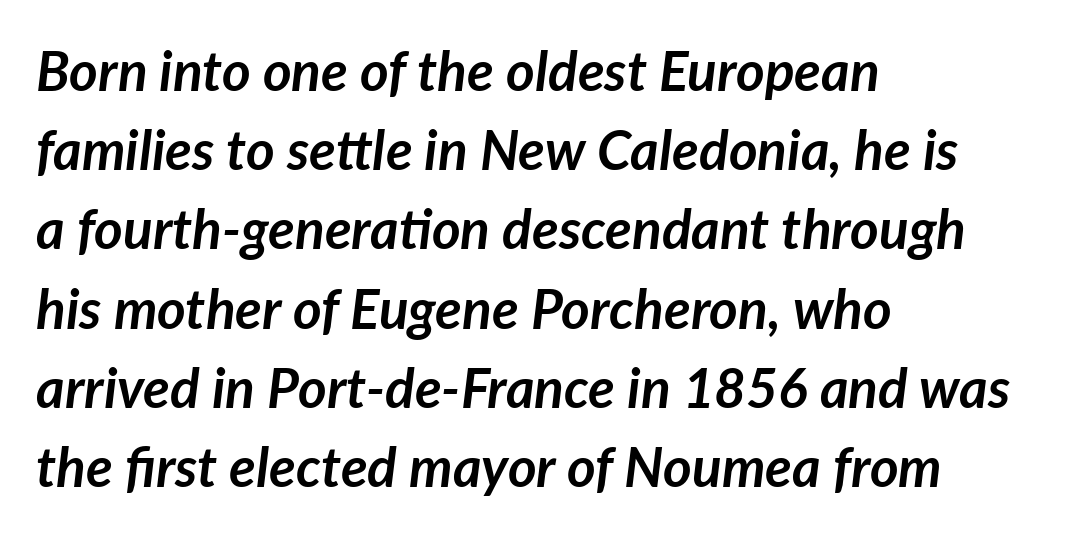
Descenders are the only things crossing below the line. Is the type bold? Yes — the strokes are clearly thick and heavy. Successive baselines arrive at the customary interval. Does extra space separate the letters? No, they use regular spacing. You could not count columns in this text — the font is proportionally spaced.
